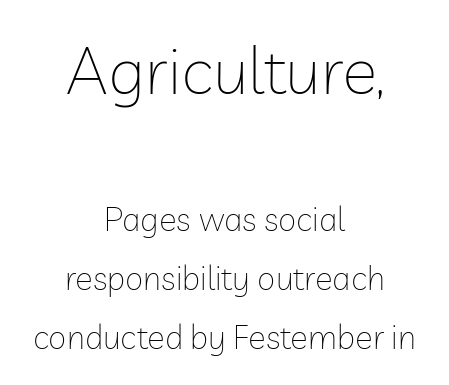
The image shows 66 px thin sans-serif type, upright; set centered, line spacing 1.78x, normal letter spacing, not underlined; the first (top) block is 2.0x larger; low stroke contrast and a medium x-height.
